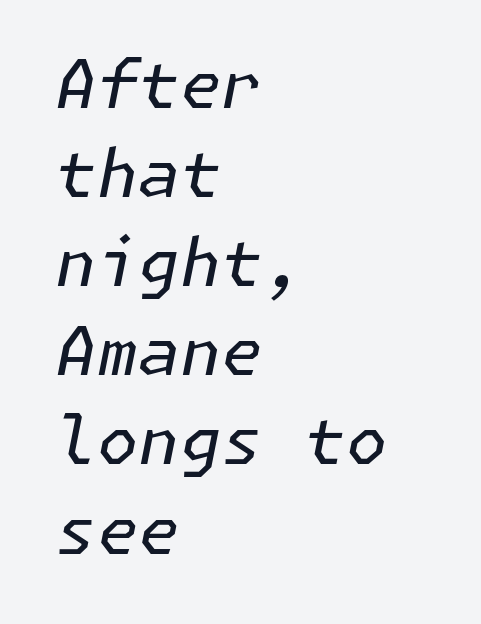
The image shows 67 px regular-weight type, italic (leaning right); set left-aligned, normal line spacing (1.33x), normal letter spacing, not underlined; low stroke contrast and a medium x-height.
